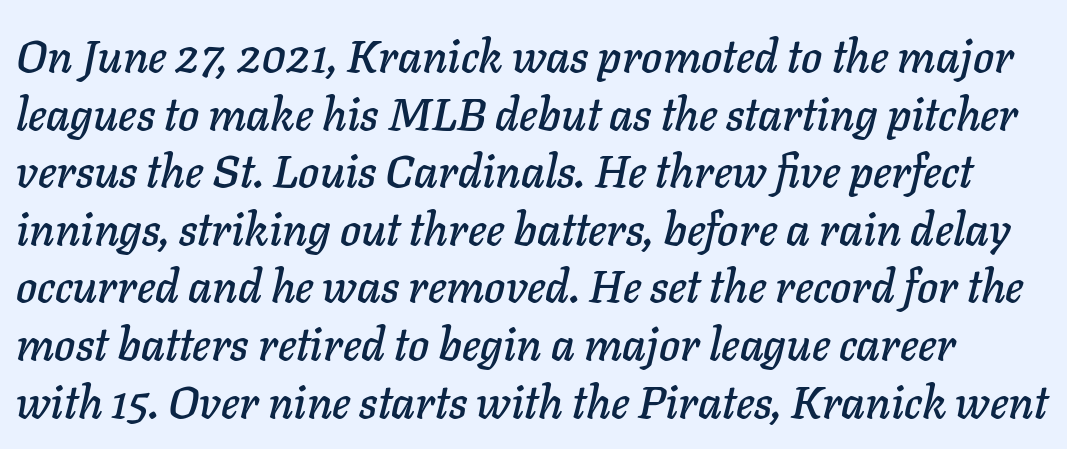
Think of a printed novel: that variable character pitch is what you see here. The rendering uses a moderate line-height, typical for paragraphs. Tall strokes in this sample are angled rather than plumb. The space directly below the letters is spotless. The line texture is even and compact thanks to regular tracking.
